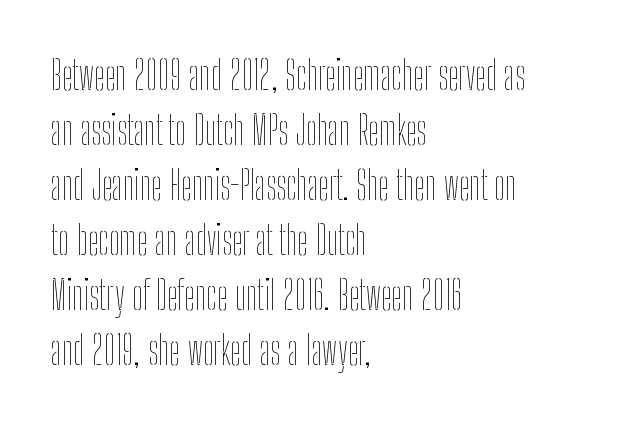
{"italic": "no", "bold": "no", "weight": "thin", "width": "condensed", "stroke_contrast": "low", "x_height": "medium", "monospaced": "no", "underline": "no", "align": "left", "line_spacing": "normal", "line_spacing_ratio": 1.41, "letter_spacing": "normal", "letter_spacing_em": 0.0, "glyph_px": 39}
